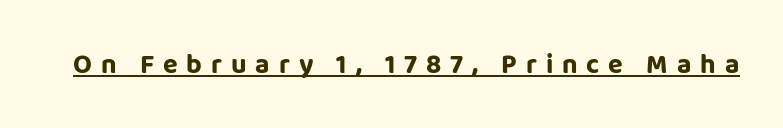
The image shows 27 px bold type, upright; set unusually wide letter spacing (+0.33 em), underlined.
